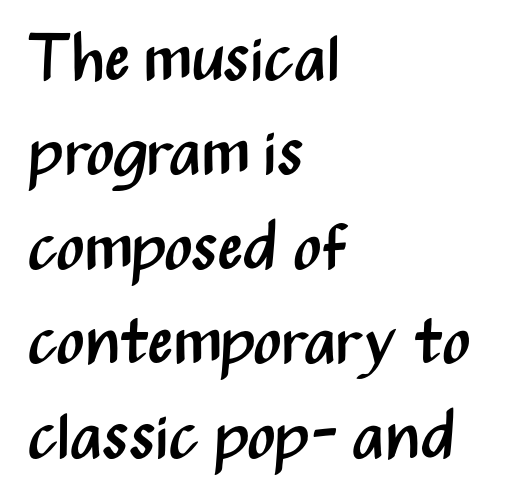
The image shows 66 px regular-weight, condensed sans-serif type, upright; set left-aligned, normal line spacing (1.43x), normal letter spacing, not underlined; medium stroke contrast and a medium x-height.
